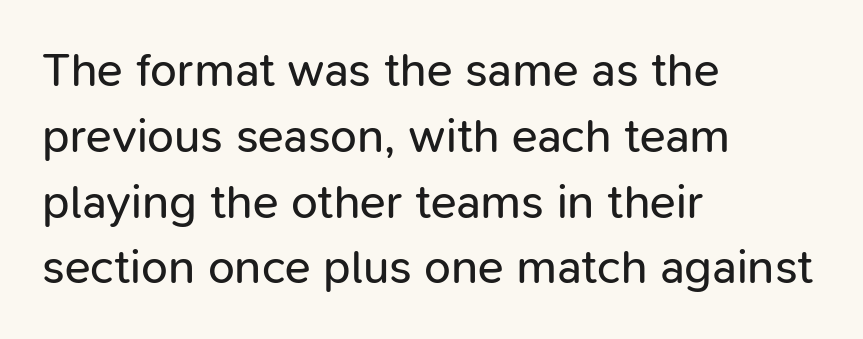
Q: Is the text bold? A: No.
Q: Is the text italic (slanted)? A: No, it is upright.
Q: Is the typeface a serif or a sans-serif typeface? A: Sans-serif.
Q: Is the text underlined? A: No.
Q: How is the paragraph aligned? A: Left-aligned.
Q: Is the spacing between letters normal or unusually wide? A: Normal.
Q: Is the spacing between lines tight, normal or loose? A: Normal.
Q: Width (condensed, normal, or wide)? A: Normal.
Q: Stroke contrast? A: Low.
Q: x-height? A: Medium.
Q: Monospaced? A: No.
